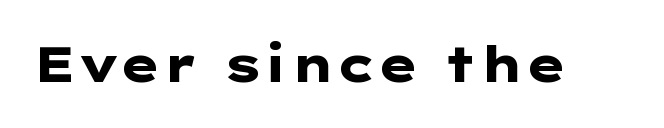
The image shows 49 px heavy, wide sans-serif type, upright; set normal letter spacing, not underlined; low stroke contrast and a medium x-height.
